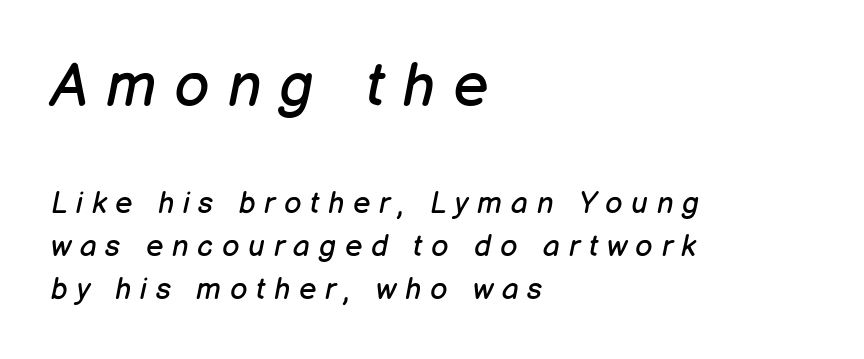
Q: Is the text bold? A: No.
Q: Is the text italic (slanted)? A: Yes, it leans right by about 12 degrees.
Q: Is the text underlined? A: No.
Q: How is the paragraph aligned? A: Left-aligned.
Q: Is the spacing between letters normal or unusually wide? A: Unusually wide.
Q: Is the spacing between lines tight, normal or loose? A: Normal.
Q: Which block of text is set in a larger size, the first (top) or the second (bottom)? A: The first (top) one.
Q: Width (condensed, normal, or wide)? A: Normal.
Q: Stroke contrast? A: Low.
Q: x-height? A: Medium.
Q: Monospaced? A: No.
